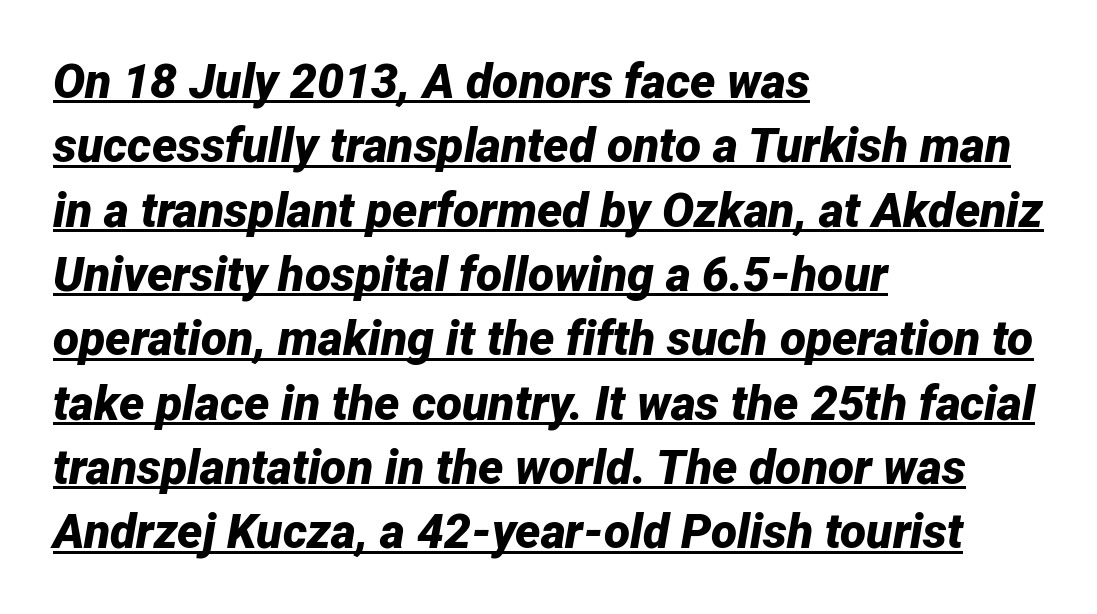
Emphasis-style slanted type is in use. These characters rest on top of a visible drawn line. The horizontal fit of the characters is conventional and even. Looks like regular typesetting: each glyph gets only the width it needs. The rendering anchors every line to the left-hand side. This sample keeps an unexceptional amount of space between lines.
